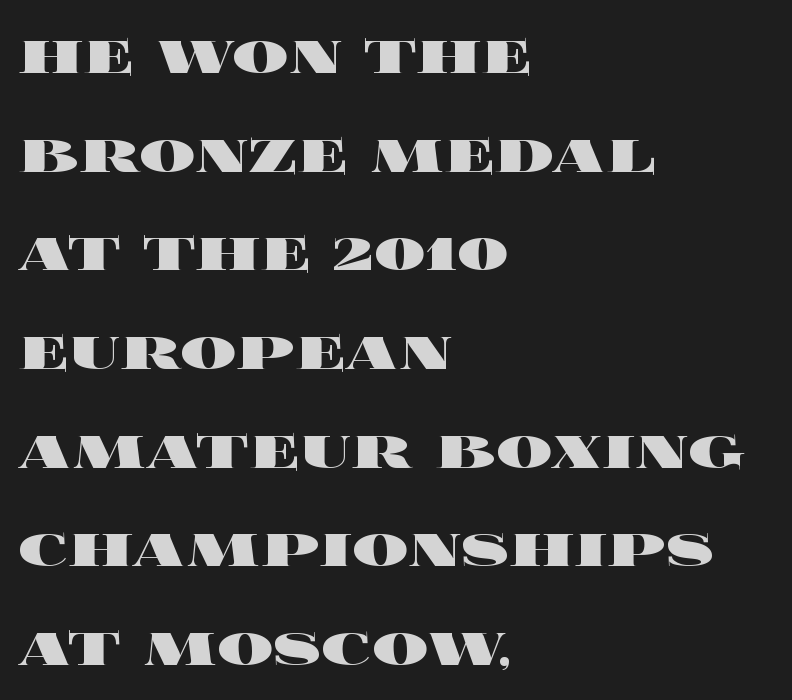
Q: Is the text bold? A: Yes.
Q: Is the text italic (slanted)? A: No, it is upright.
Q: Is the text underlined? A: No.
Q: How is the paragraph aligned? A: Left-aligned.
Q: Is the spacing between letters normal or unusually wide? A: Normal.
Q: Is the spacing between lines tight, normal or loose? A: Normal.
Q: Width (condensed, normal, or wide)? A: Wide.
Q: x-height? A: Large.
Q: Monospaced? A: No.
